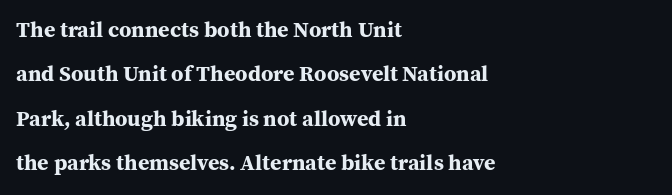
{"italic": "no", "bold": "yes", "underline": "no", "align": "left", "line_spacing": "loose", "line_spacing_ratio": 2.02, "letter_spacing": "normal", "letter_spacing_em": 0.0, "glyph_px": 22}
